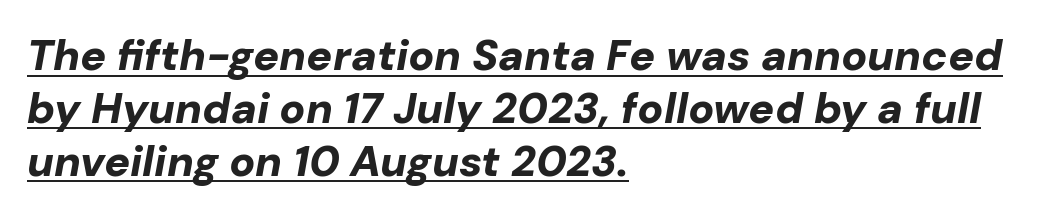
You could not count columns in this text — the font is proportionally spaced. Does a line run under the words? Yes, clearly. The axis of the letterforms is tilted away from vertical. Layout note: lines flush left. You could call the tracking neutral — neither tight nor loose. As a designer I'd log this as weight 700, bold.
